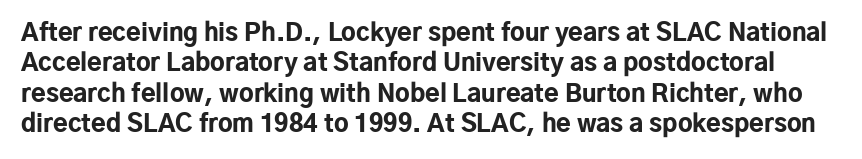
The image shows 24 px bold type, upright; set normal line spacing (1.27x), normal letter spacing, not underlined.
